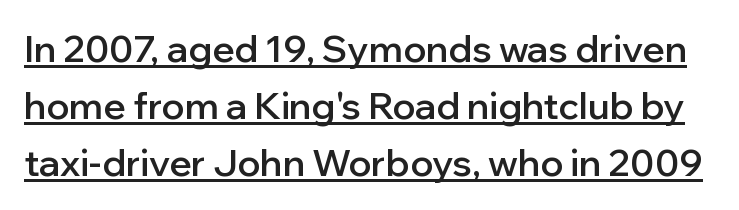
{"serif": "no", "italic": "no", "bold": "semi", "weight": "semibold", "width": "normal", "stroke_contrast": "low", "x_height": "medium", "monospaced": "no", "underline": "yes", "line_spacing": "normal", "line_spacing_ratio": 1.54, "letter_spacing": "normal", "letter_spacing_em": 0.0, "glyph_px": 37}
